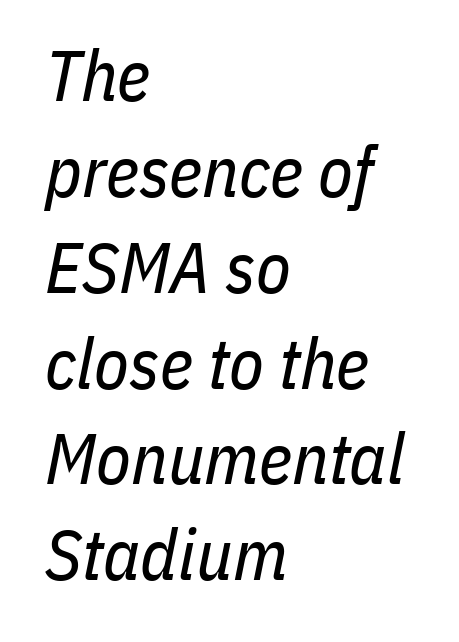
Nobody drew a line under any word here. The passage shown leans; its letterforms are oblique. Varying glyph widths throughout — classic text-font behaviour. Ink coverage per letter is moderate at most. The paragraph has a hard left edge and a soft right edge.
